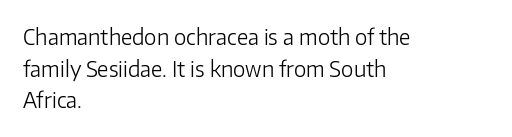
Q: Is the text bold? A: No.
Q: Is the text italic (slanted)? A: No, it is upright.
Q: Is the text underlined? A: No.
Q: How is the paragraph aligned? A: Left-aligned.
Q: Is the spacing between letters normal or unusually wide? A: Normal.
Q: Is the spacing between lines tight, normal or loose? A: Normal.
